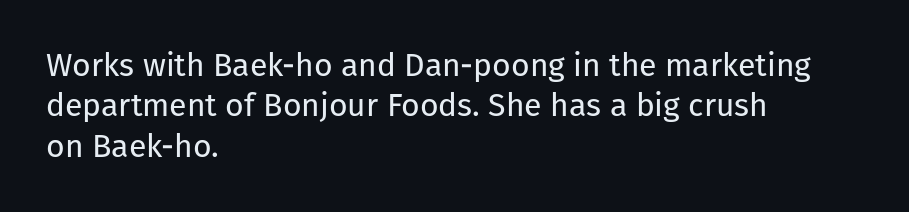
{"serif": "no", "italic": "no", "bold": "no", "weight": "regular", "width": "normal", "stroke_contrast": "low", "x_height": "medium", "monospaced": "no", "underline": "no", "align": "left", "line_spacing": "normal", "line_spacing_ratio": 1.26, "letter_spacing": "normal", "letter_spacing_em": 0.0, "glyph_px": 32}
